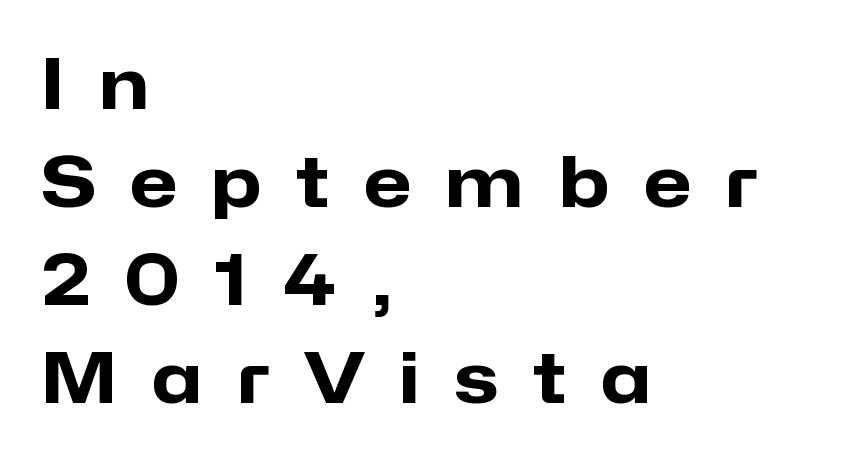
The image shows 70 px heavy sans-serif type, upright; set left-aligned, normal line spacing (1.4x), unusually wide letter spacing (+0.49 em), not underlined; low stroke contrast and a medium x-height.
